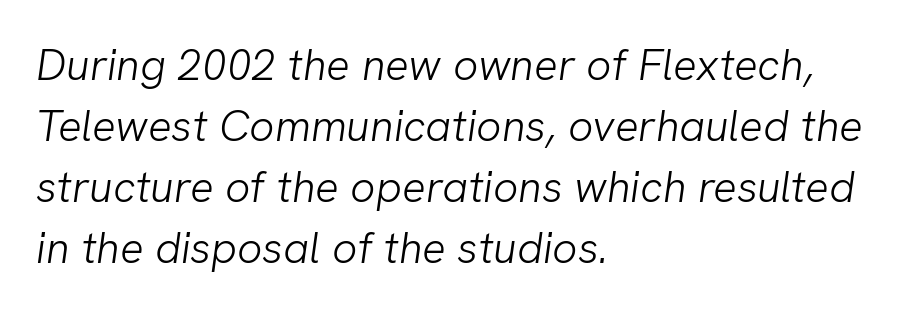
How are the letters spaced? Ordinarily, with no added tracking. Stroke thickness stays within the range of a standard reading face or lighter. Students, observe: this is what conventionally led text looks like. Descenders hang freely into open space.
